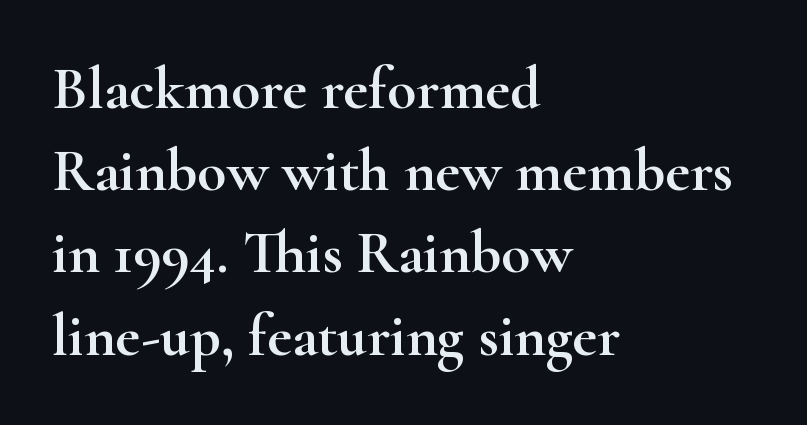
The image shows 60 px wide serif type, upright; set left-aligned, normal line spacing (1.37x), normal letter spacing, not underlined; high stroke contrast and a small x-height.
